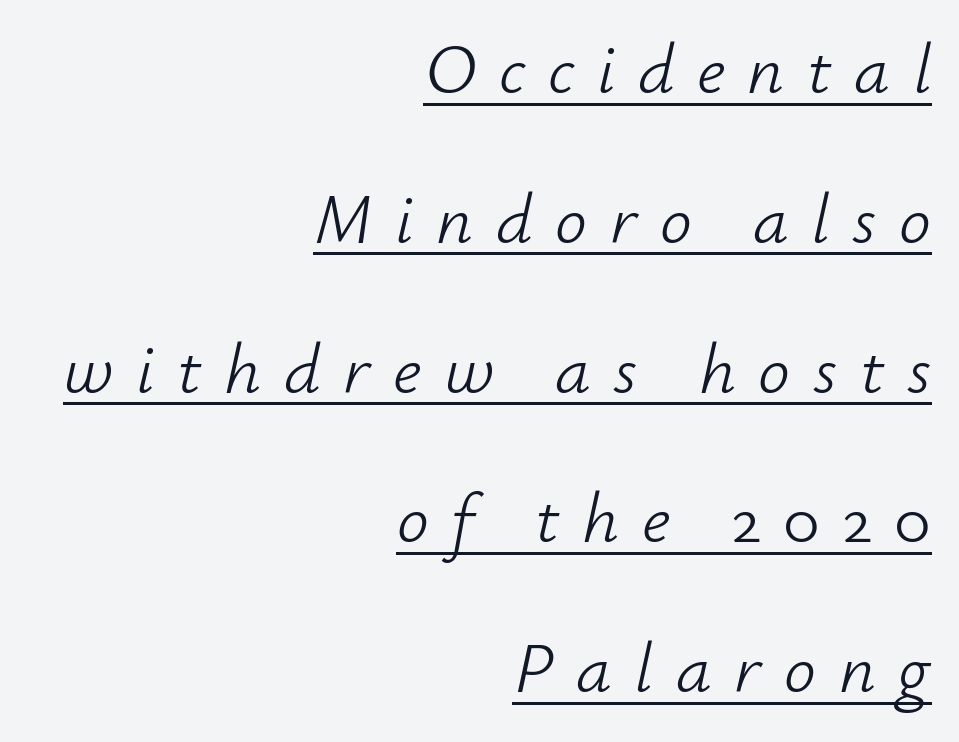
Q: Is the text bold? A: No.
Q: Is the text italic (slanted)? A: Yes, it leans right by about 12 degrees.
Q: Is the text underlined? A: Yes.
Q: How is the paragraph aligned? A: Right-aligned.
Q: Is the spacing between letters normal or unusually wide? A: Unusually wide.
Q: Is the spacing between lines tight, normal or loose? A: Loose.
Q: Width (condensed, normal, or wide)? A: Normal.
Q: Stroke contrast? A: Low.
Q: x-height? A: Small.
Q: Monospaced? A: No.
